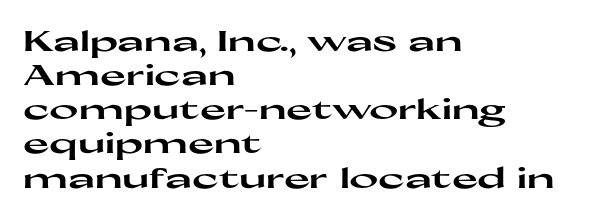
Q: Is the text bold? A: Yes.
Q: Is the text italic (slanted)? A: No, it is upright.
Q: Is the typeface a serif or a sans-serif typeface? A: Sans-serif.
Q: Is the text underlined? A: No.
Q: How is the paragraph aligned? A: Left-aligned.
Q: Is the spacing between letters normal or unusually wide? A: Normal.
Q: Width (condensed, normal, or wide)? A: Wide.
Q: Stroke contrast? A: High.
Q: x-height? A: Medium.
Q: Monospaced? A: No.
